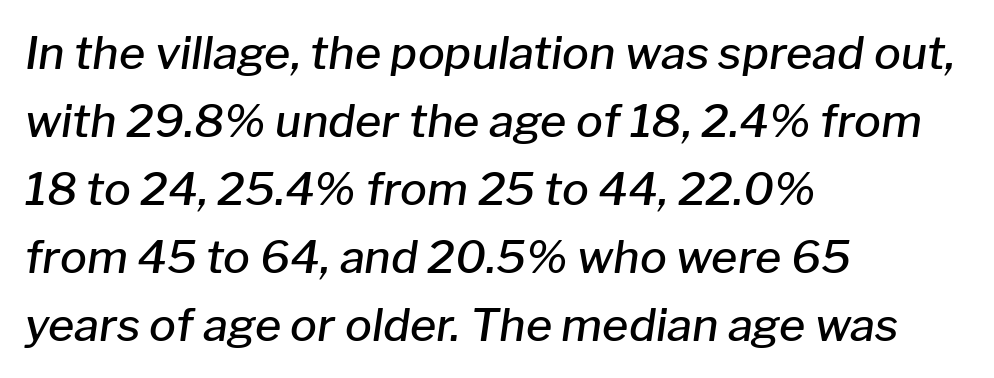
{"italic": "yes", "lean": "right", "slant_degrees": 8, "bold": "semi", "weight": "semibold", "width": "normal", "stroke_contrast": "low", "x_height": "medium", "monospaced": "no", "underline": "no", "align": "left", "line_spacing": "normal", "line_spacing_ratio": 1.51, "letter_spacing": "normal", "letter_spacing_em": 0.0, "glyph_px": 45}
